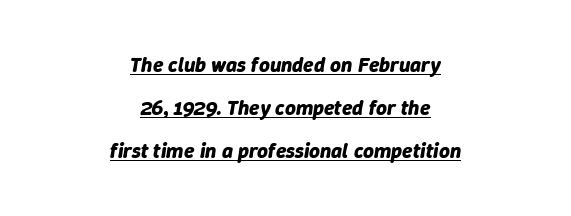
Q: Is the text bold? A: Yes.
Q: Is the text italic (slanted)? A: Yes, it leans right by about 9 degrees.
Q: Is the text underlined? A: Yes.
Q: How is the paragraph aligned? A: Centered.
Q: Is the spacing between letters normal or unusually wide? A: Normal.
Q: Is the spacing between lines tight, normal or loose? A: Loose.
